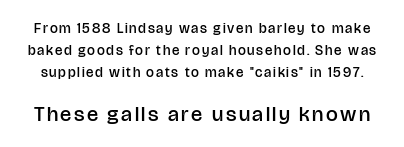
The image shows 21 px text type, upright; set normal line spacing (1.56x), not underlined; the second (bottom) block is 1.5x larger.
